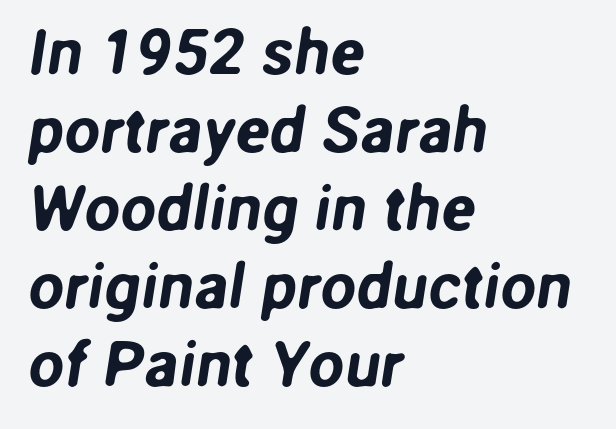
This sample uses a sans-serif face. Spacing between characters is what you'd get straight out of the box. The space beneath each line is pristine and unruled. Here the designer chose a conventional face with non-uniform glyph widths.
